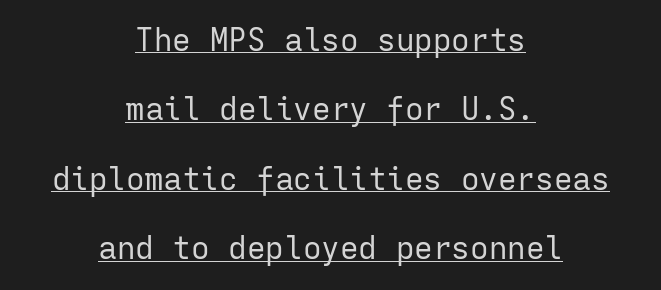
In CSS terms this would be text-align: center. Somebody hit Ctrl+U on this one — the words are underlined. Characters remain perfectly vertical along every line. Heft: none added — not bold. Short note: letters normally spaced. The text was rendered using a sans face with plain stroke endings.
